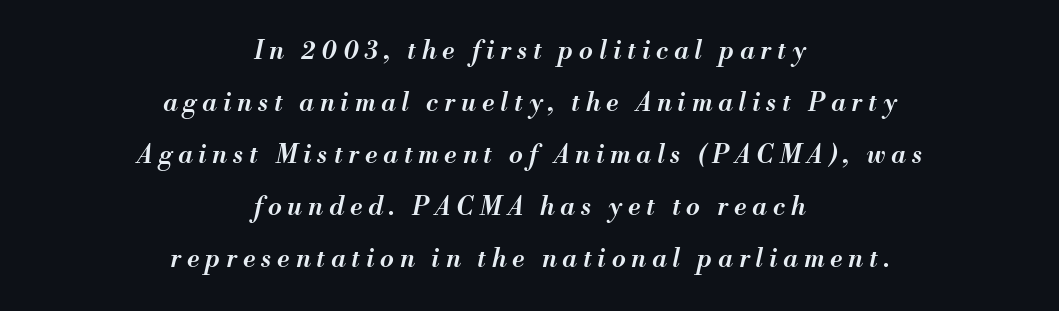
Slightly chunky letters — semibold, I'd say, not full bold. Whoever set this chose breathing room over compactness in the vertical rhythm. Characters follow at a spacing far wider than the type designer built in. Alignment: centered. The words here are not underlined. Is the type slanted? Yes — the strokes lean at a clear angle.
